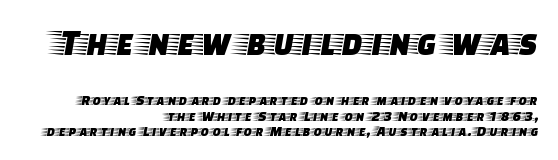
Q: Is the text italic (slanted)? A: Yes.
Q: Is the typeface a serif or a sans-serif typeface? A: Serif.
Q: Is the text underlined? A: No.
Q: How is the paragraph aligned? A: Right-aligned.
Q: Is the spacing between letters normal or unusually wide? A: Normal.
Q: Is the spacing between lines tight, normal or loose? A: Tight.
Q: Which block of text is set in a larger size, the first (top) or the second (bottom)? A: The first (top) one.
Q: Width (condensed, normal, or wide)? A: Wide.
Q: Stroke contrast? A: Low.
Q: x-height? A: Large.
Q: Monospaced? A: No.
